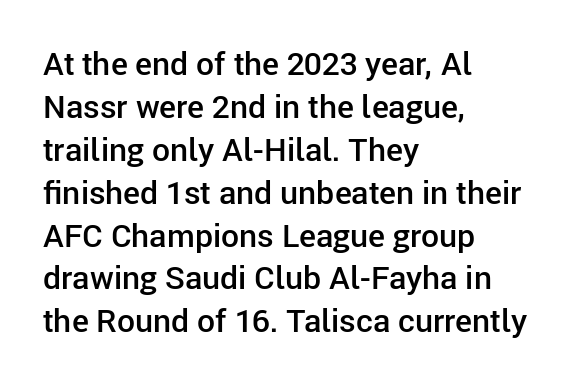
The image shows 32 px semibold sans-serif type, upright; set left-aligned, normal line spacing (1.34x), normal letter spacing, not underlined; low stroke contrast and a medium x-height.
